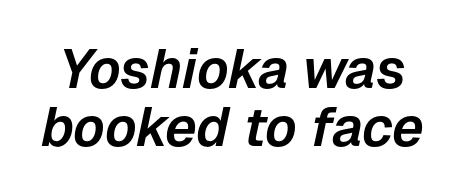
Spacing verdict: proportional, widths tailored to each character. Each row of text sits above clean, open space. Would a proofreader flag this as italicized? Yes. The horizontal fit of the characters is conventional and even.
